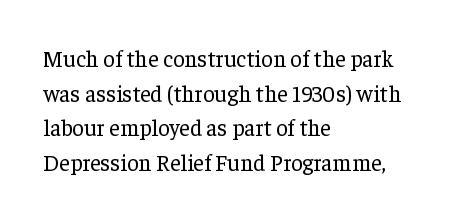
The image shows 23 px text type, upright; set left-aligned, normal line spacing (1.51x), normal letter spacing, not underlined.
